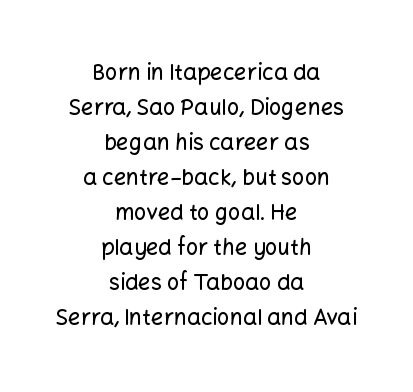
Q: Is the text italic (slanted)? A: No, it is upright.
Q: Is the text underlined? A: No.
Q: How is the paragraph aligned? A: Centered.
Q: Is the spacing between letters normal or unusually wide? A: Normal.
Q: Is the spacing between lines tight, normal or loose? A: Normal.
